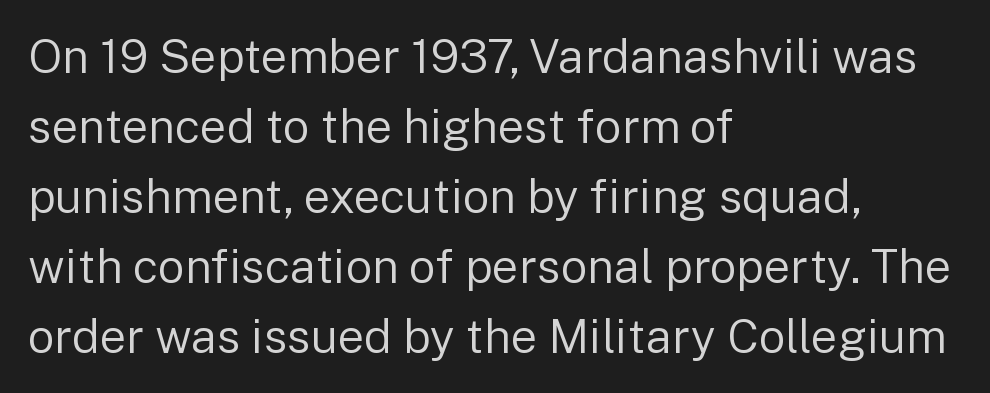
The image shows 47 px regular-weight sans-serif type, upright; set left-aligned, normal line spacing (1.49x), normal letter spacing, not underlined; low stroke contrast and a medium x-height.
